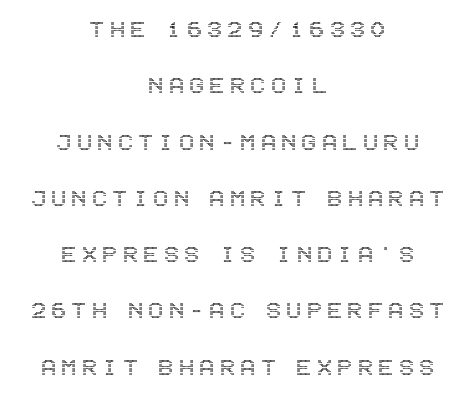
If you measured baseline to baseline, you'd find a long distance. The compositor balanced each line on the midline. Underlining? Definitely not there. You can tell it's not italic because the verticals are truly vertical.
